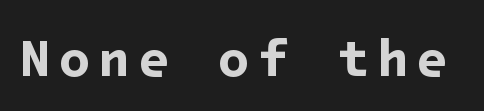
Caption: bold face, heavy strokes. Nothing sits at the stroke ends, so this counts as sans-serif. Type without underlining.
